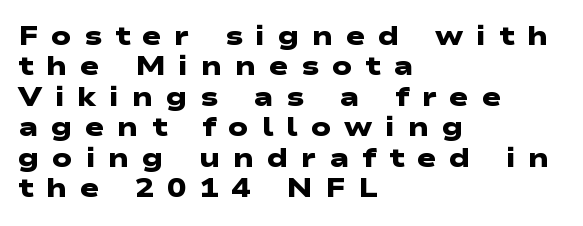
Caption: multi-line text, flush left, ragged right. Tracking value appears strongly positive — letters spread wide. Strong, thick strokes mark this as bold type. Nobody drew a line under any word here.
